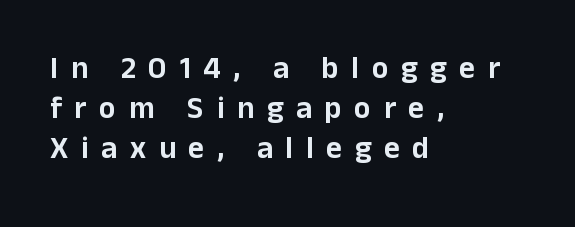
Q: Is the text italic (slanted)? A: No, it is upright.
Q: Is the typeface a serif or a sans-serif typeface? A: Sans-serif.
Q: Is the text underlined? A: No.
Q: How is the paragraph aligned? A: Left-aligned.
Q: Is the spacing between letters normal or unusually wide? A: Unusually wide.
Q: Is the spacing between lines tight, normal or loose? A: Normal.
Q: Width (condensed, normal, or wide)? A: Normal.
Q: Stroke contrast? A: Low.
Q: x-height? A: Medium.
Q: Monospaced? A: No.
